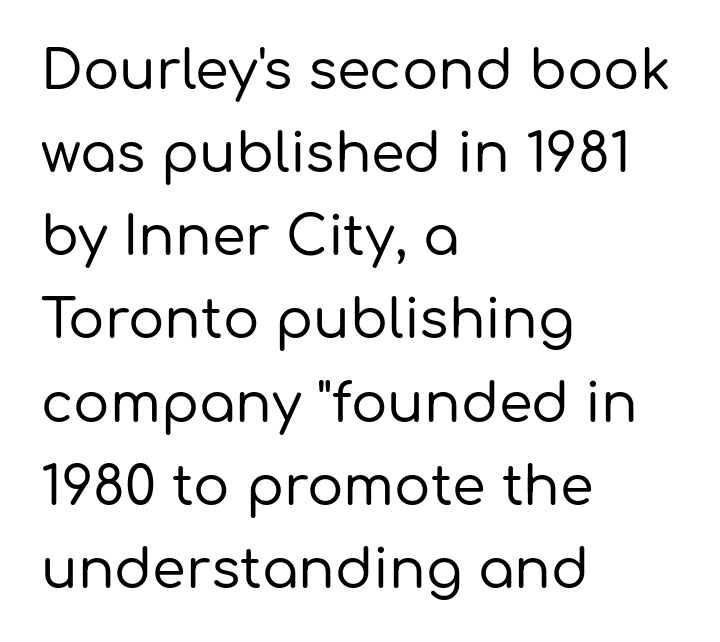
Q: Is the text italic (slanted)? A: No, it is upright.
Q: Is the typeface a serif or a sans-serif typeface? A: Sans-serif.
Q: Is the text underlined? A: No.
Q: How is the paragraph aligned? A: Left-aligned.
Q: Is the spacing between letters normal or unusually wide? A: Normal.
Q: Is the spacing between lines tight, normal or loose? A: Normal.
Q: Width (condensed, normal, or wide)? A: Normal.
Q: Stroke contrast? A: Low.
Q: x-height? A: Medium.
Q: Monospaced? A: No.
